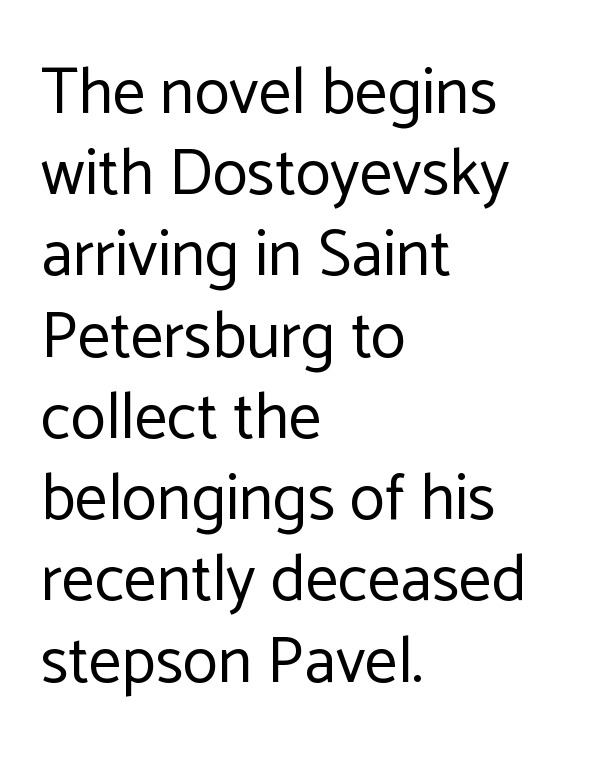
Is there any slant? The stems are plumb. Do the characters align in a grid? No, the font is proportional. Is this a heavy cut? Hardly; it is regular or lighter. In terms of letterform style, serifs are entirely absent. Inter-character spacing is left at the font's built-in metrics.
